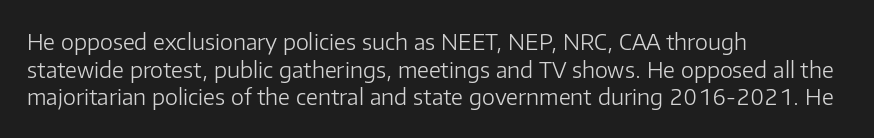
The typeface has the unassuming heft of standard copy or less. Vertical strokes here are truly vertical. A clean baseline with only descenders dipping below it. Default kerning and tracking; the words read as compact shapes.
